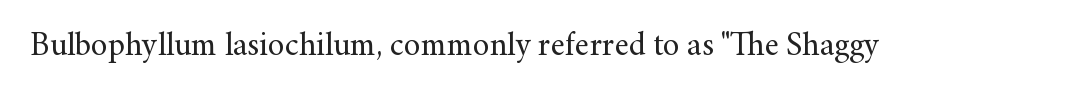
The image shows 33 px regular-weight serif type, upright; set normal letter spacing, not underlined; medium stroke contrast and a small x-height.
